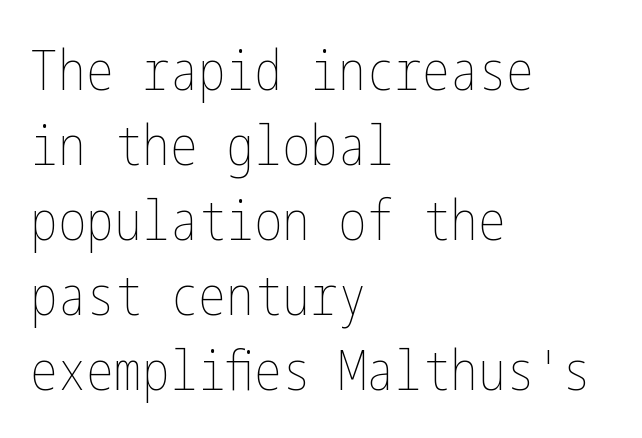
Q: Is the text bold? A: No.
Q: Is the text italic (slanted)? A: No, it is upright.
Q: Is the text underlined? A: No.
Q: How is the paragraph aligned? A: Left-aligned.
Q: Is the spacing between letters normal or unusually wide? A: Normal.
Q: Is the spacing between lines tight, normal or loose? A: Normal.
Q: Width (condensed, normal, or wide)? A: Condensed.
Q: Stroke contrast? A: Low.
Q: x-height? A: Medium.
